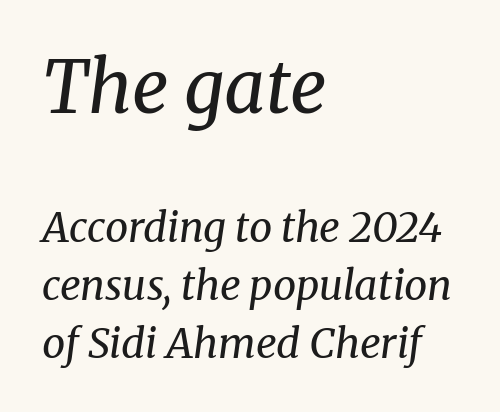
The image shows 72 px regular-weight serif type, italic (leaning right); set left-aligned, normal line spacing (1.41x), normal letter spacing, not underlined; the first (top) block is 1.76x larger; medium stroke contrast and a medium x-height.
